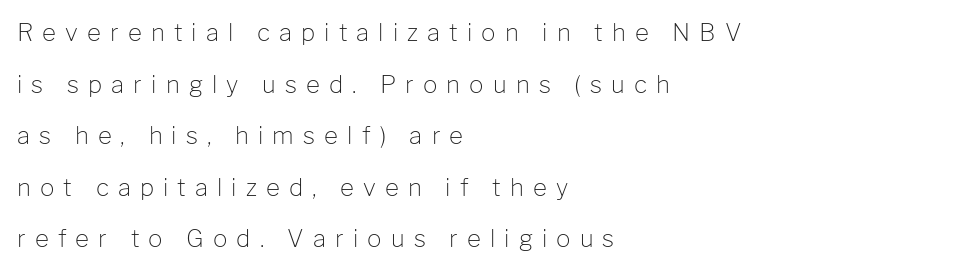
Q: Is the text bold? A: No.
Q: Is the text italic (slanted)? A: No, it is upright.
Q: Is the text underlined? A: No.
Q: How is the paragraph aligned? A: Left-aligned.
Q: Is the spacing between letters normal or unusually wide? A: Unusually wide.
Q: Is the spacing between lines tight, normal or loose? A: Loose.
